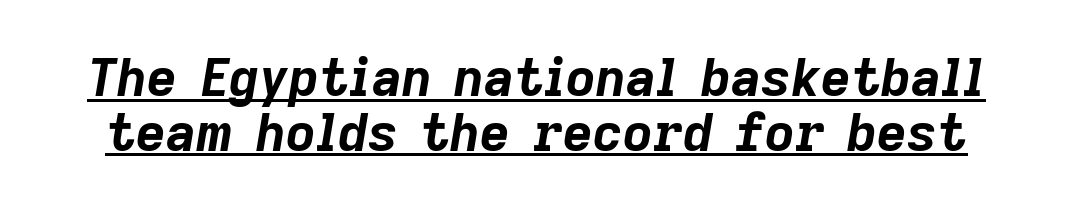
Q: Is the text bold? A: Yes.
Q: Is the text italic (slanted)? A: Yes, it leans right by about 9 degrees.
Q: Is the text underlined? A: Yes.
Q: Is the spacing between letters normal or unusually wide? A: Normal.
Q: Is the spacing between lines tight, normal or loose? A: Tight.
Q: Width (condensed, normal, or wide)? A: Normal.
Q: Stroke contrast? A: Low.
Q: x-height? A: Medium.
Q: Monospaced? A: No.
